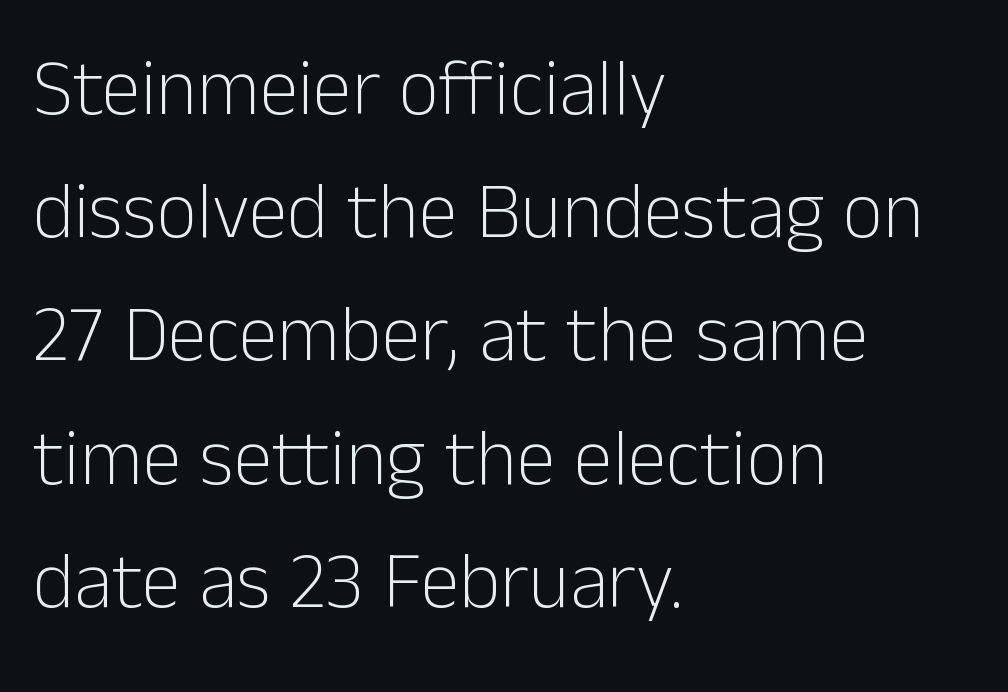
{"serif": "no", "italic": "no", "bold": "no", "weight": "light", "width": "normal", "stroke_contrast": "low", "x_height": "medium", "monospaced": "no", "underline": "no", "align": "left", "line_spacing": "normal", "line_spacing_ratio": 1.56, "letter_spacing": "normal", "letter_spacing_em": 0.0, "glyph_px": 79}
